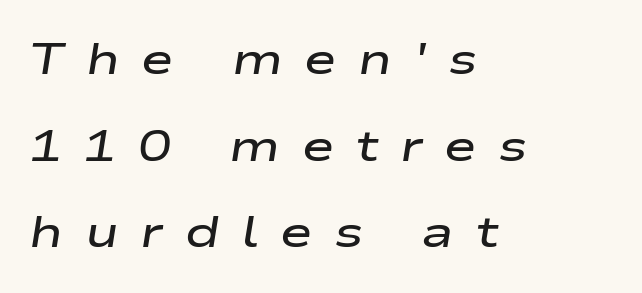
Whoever set this chose breathing room over compactness in the vertical rhythm. The text block is weighted toward the left margin, trailing off unevenly rightward. Nobody drew a line under any word here. These lines have a slow, spaced-out rhythm from letter to letter. Proportional: the letters do not fall into vertical columns.
